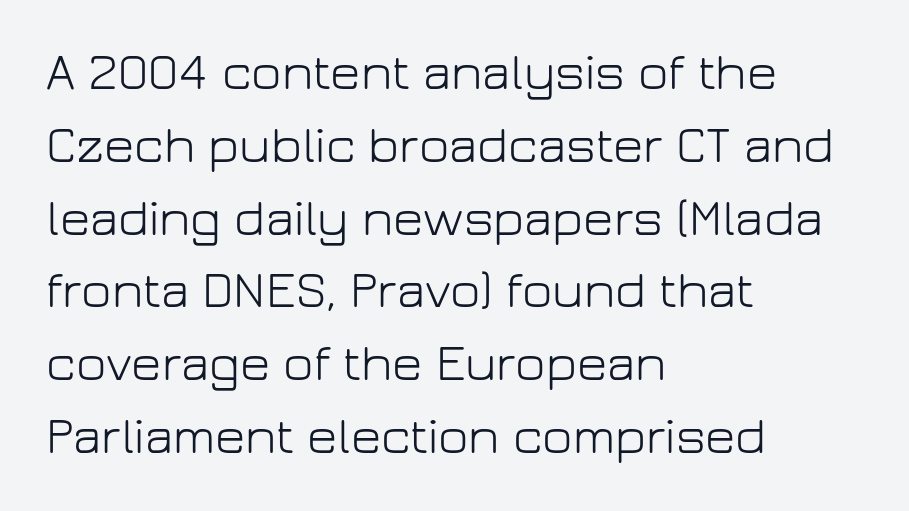
{"serif": "no", "italic": "no", "bold": "no", "weight": "light", "width": "normal", "stroke_contrast": "low", "x_height": "medium", "monospaced": "no", "underline": "no", "align": "left", "line_spacing": "normal", "line_spacing_ratio": 1.4, "letter_spacing": "normal", "letter_spacing_em": 0.0, "glyph_px": 52}
